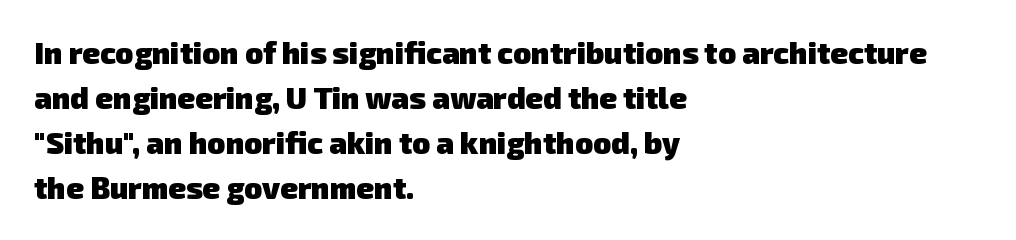
Q: Is the text bold? A: Yes.
Q: Is the typeface a serif or a sans-serif typeface? A: Sans-serif.
Q: Is the text underlined? A: No.
Q: How is the paragraph aligned? A: Left-aligned.
Q: Is the spacing between letters normal or unusually wide? A: Normal.
Q: Is the spacing between lines tight, normal or loose? A: Normal.
Q: Width (condensed, normal, or wide)? A: Normal.
Q: Stroke contrast? A: Low.
Q: x-height? A: Medium.
Q: Monospaced? A: No.
